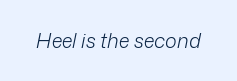
Q: Is the text bold? A: No.
Q: Is the text italic (slanted)? A: Yes, it leans right by about 12 degrees.
Q: Is the text underlined? A: No.
Q: Is the spacing between letters normal or unusually wide? A: Normal.
